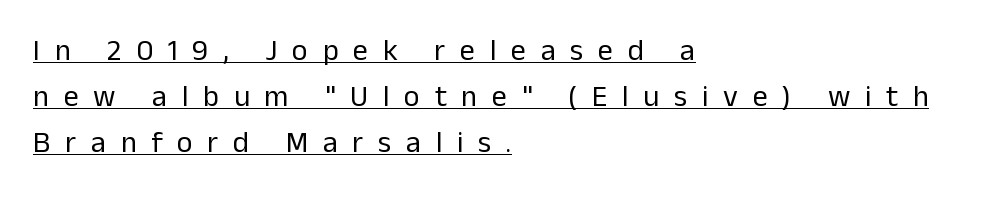
{"serif": "no", "italic": "no", "bold": "no", "weight": "regular", "width": "normal", "stroke_contrast": "low", "x_height": "medium", "monospaced": "no", "underline": "yes", "align": "left", "line_spacing": "normal", "line_spacing_ratio": 1.54, "letter_spacing": "wide", "letter_spacing_em": 0.49, "glyph_px": 30}
